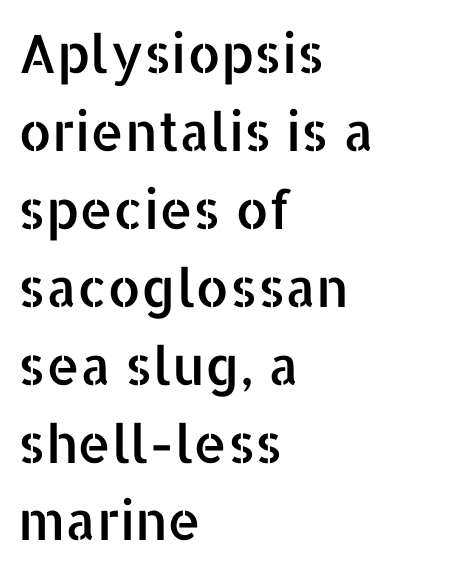
The image shows 53 px sans-serif type, upright; set left-aligned, normal line spacing (1.47x), normal letter spacing, not underlined; low stroke contrast and a medium x-height.
